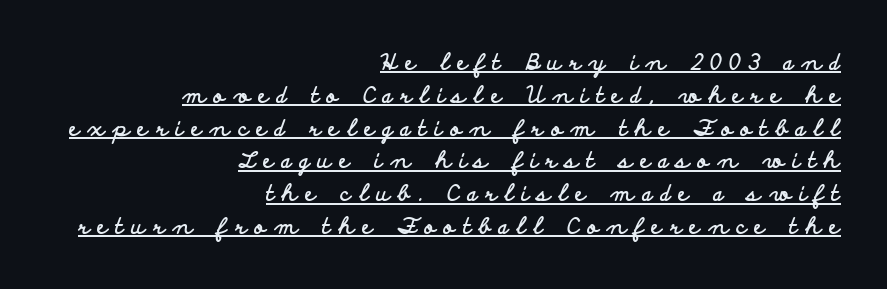
Notice how the passage keeps a crisp vertical edge on the right only. The rendering inserts visible extra space after every character. Thick stems and heavy bowls — unmistakably bold. What's the leading like? Ordinary, nothing unusual. Caption: lettering with a line underneath.
